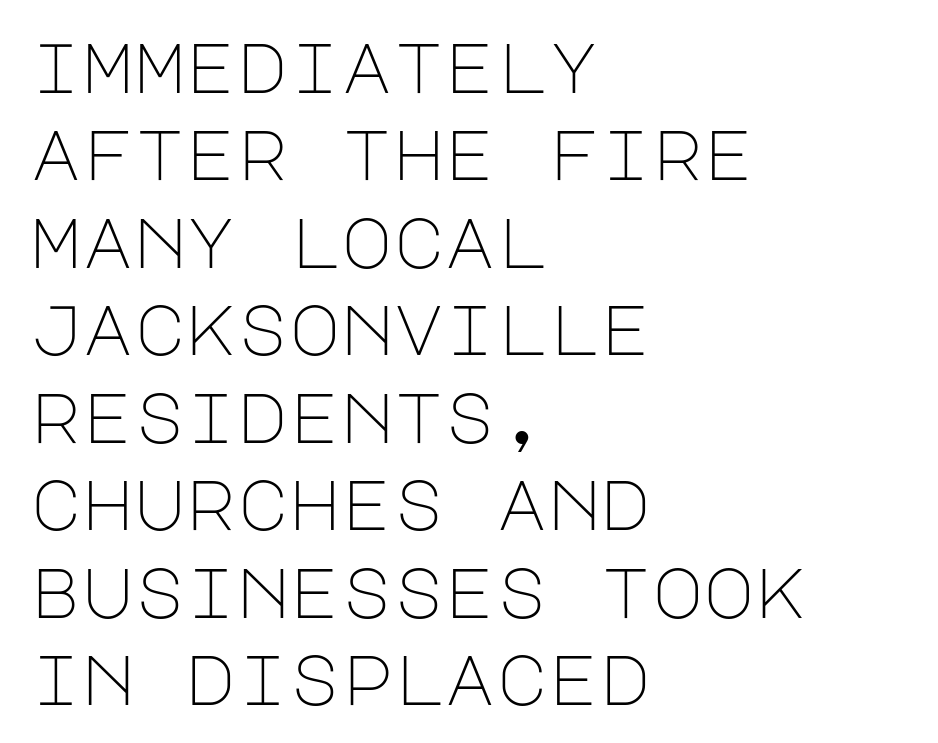
{"serif": "no", "italic": "no", "bold": "no", "weight": "light", "width": "normal", "stroke_contrast": "low", "x_height": "large", "underline": "no", "align": "left", "line_spacing": "normal", "line_spacing_ratio": 1.25, "letter_spacing": "normal", "letter_spacing_em": 0.0, "glyph_px": 70}
